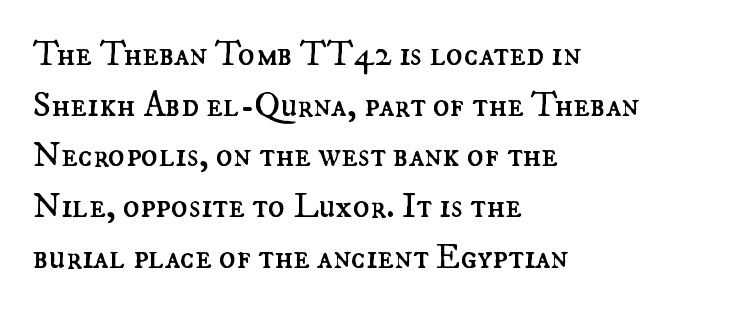
The image shows 35 px regular-weight type, upright; set left-aligned, normal line spacing (1.45x), normal letter spacing, not underlined; medium stroke contrast and a small x-height.
